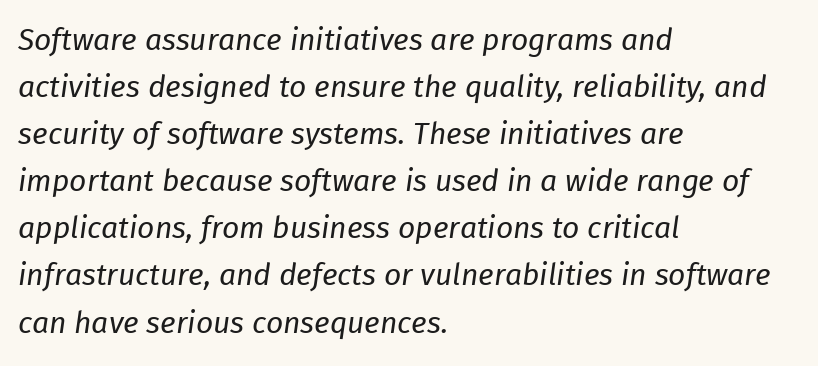
The strokes are not fattened; the text isn't bold. Note the varied advance widths — an 'i' is clearly narrower than an 'm'. Leading: standard. Rule under the text: the space is simply empty. Posture: slanted. Does extra space separate the letters? No, they use regular spacing.
